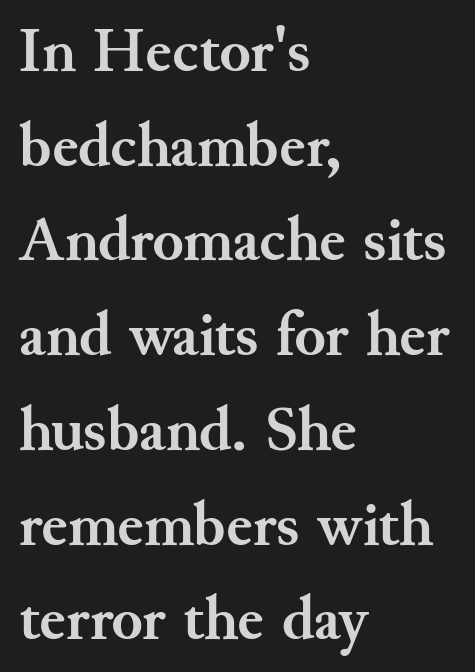
Q: Is the text bold? A: Yes.
Q: Is the text italic (slanted)? A: No, it is upright.
Q: Is the typeface a serif or a sans-serif typeface? A: Serif.
Q: Is the text underlined? A: No.
Q: How is the paragraph aligned? A: Left-aligned.
Q: Is the spacing between letters normal or unusually wide? A: Normal.
Q: Is the spacing between lines tight, normal or loose? A: Normal.
Q: Width (condensed, normal, or wide)? A: Normal.
Q: Stroke contrast? A: Medium.
Q: x-height? A: Small.
Q: Monospaced? A: No.
